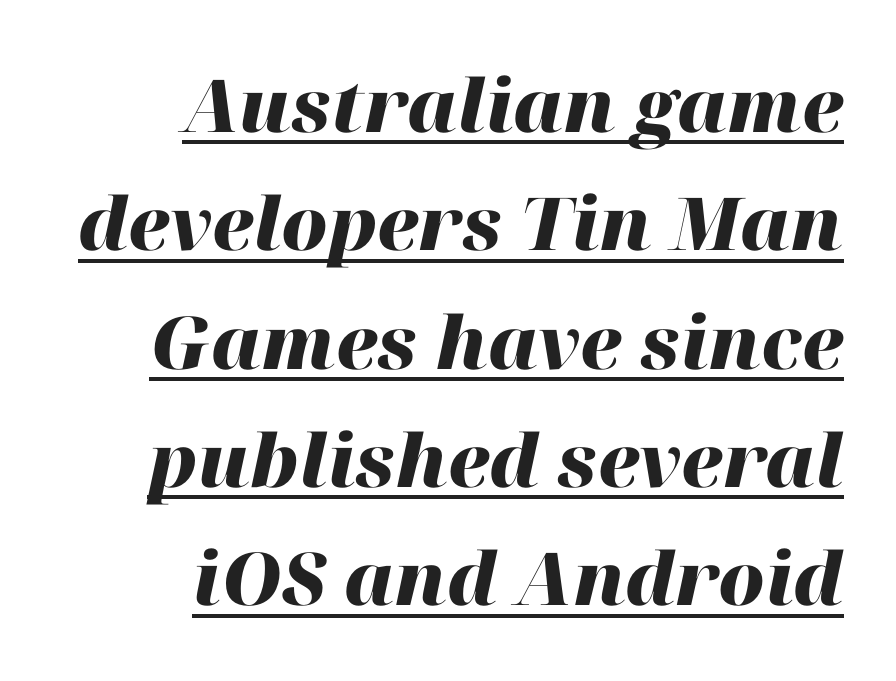
Q: Is the text bold? A: Yes.
Q: Is the text italic (slanted)? A: Yes, it leans right by about 12 degrees.
Q: Is the text underlined? A: Yes.
Q: How is the paragraph aligned? A: Right-aligned.
Q: Is the spacing between letters normal or unusually wide? A: Normal.
Q: Is the spacing between lines tight, normal or loose? A: Normal.
Q: Width (condensed, normal, or wide)? A: Normal.
Q: Stroke contrast? A: High.
Q: x-height? A: Medium.
Q: Monospaced? A: No.
